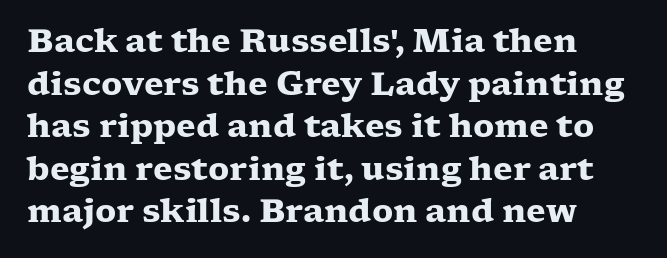
The face used here is proportionally spaced, like ordinary book or web type. The block of text has a typical density, with ordinary space between rows. No extra tracking has been applied to these lines. The characters display serif detailing at their extremities. A roman cut, with each character standing at attention. The baseline area is clear.
